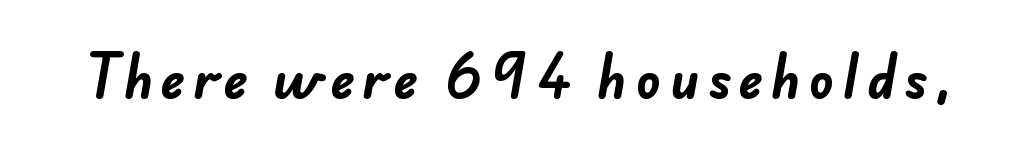
{"serif": "no", "bold": "yes", "weight": "bold", "width": "normal", "stroke_contrast": "low", "x_height": "small", "monospaced": "no", "underline": "no", "glyph_px": 51}
